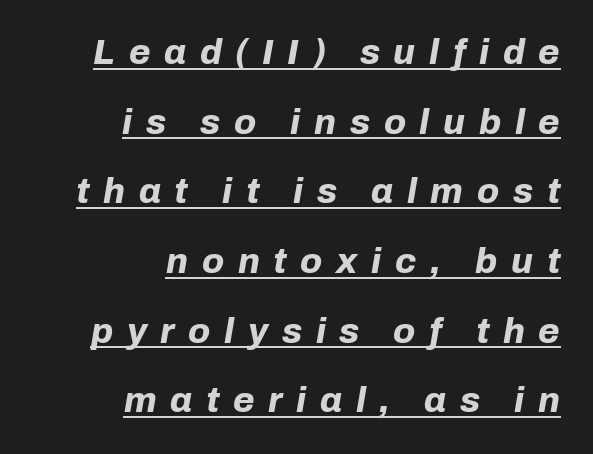
Does the weight exceed regular? Yes, all the way to bold. Varying glyph widths throughout — classic text-font behaviour. The lettering tilts uniformly, giving the passage an italic look. The horizontal fit of the characters is loose and conspicuously gappy. This rendering features underlined lettering.
